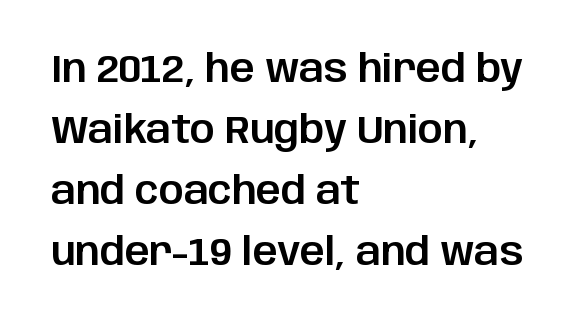
In CSS terms this would be text-align: left. The letters advance in unequal steps, a hallmark of proportional type. Underline: absent. Note: no serifs on the glyphs.
